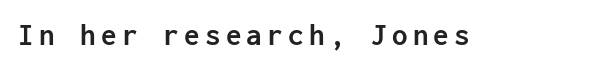
Q: Is the text bold? A: Yes.
Q: Is the text italic (slanted)? A: No, it is upright.
Q: Is the typeface a serif or a sans-serif typeface? A: Sans-serif.
Q: Is the text underlined? A: No.
Q: Width (condensed, normal, or wide)? A: Normal.
Q: Stroke contrast? A: Low.
Q: x-height? A: Medium.
Q: Monospaced? A: Yes.
